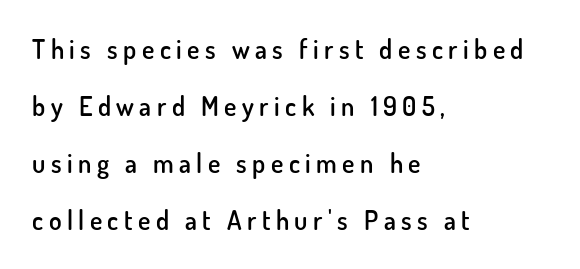
Letter spacing: wide. The space beneath each line is pristine and unruled. Stems and bowls a touch heavier than normal — semibold. No italicization has been applied; the sample stays upright. The ragged edge is on the right, which tells us the setting is flush left.
